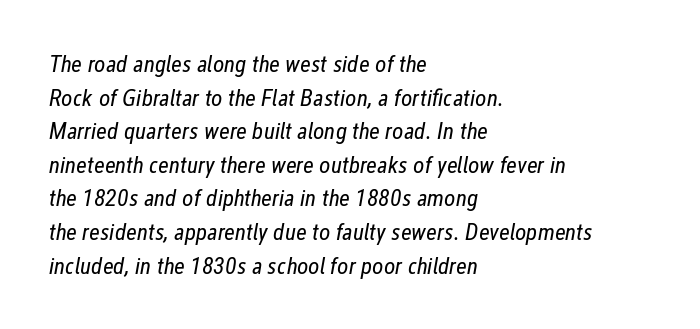
Q: Is the text bold? A: No.
Q: Is the text italic (slanted)? A: Yes, it leans right by about 12 degrees.
Q: Is the text underlined? A: No.
Q: How is the paragraph aligned? A: Left-aligned.
Q: Is the spacing between letters normal or unusually wide? A: Normal.
Q: Is the spacing between lines tight, normal or loose? A: Normal.
